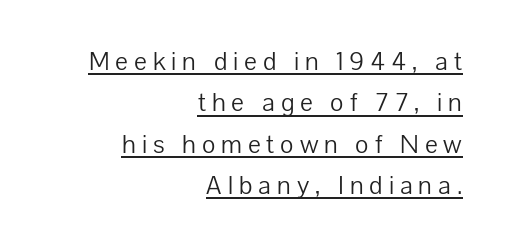
{"italic": "no", "bold": "no", "underline": "yes", "align": "right", "line_spacing": "normal", "line_spacing_ratio": 1.53, "letter_spacing": "wide", "letter_spacing_em": 0.22, "glyph_px": 27}
